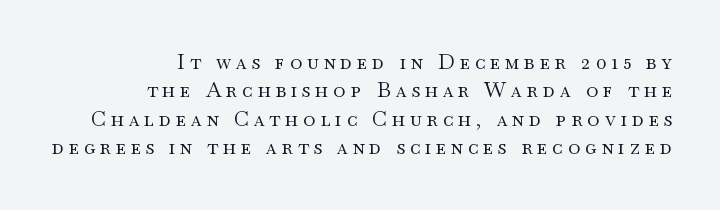
{"italic": "no", "bold": "no", "underline": "no", "align": "right", "line_spacing": "normal", "line_spacing_ratio": 1.35, "letter_spacing": "wide", "letter_spacing_em": 0.23, "glyph_px": 21}
